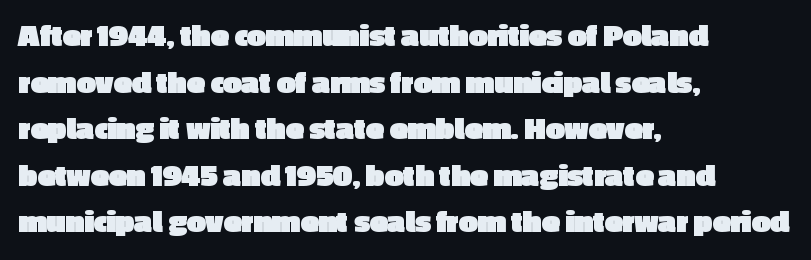
Q: Is the text bold? A: Yes.
Q: Is the text italic (slanted)? A: No, it is upright.
Q: Is the typeface a serif or a sans-serif typeface? A: Sans-serif.
Q: Is the text underlined? A: No.
Q: How is the paragraph aligned? A: Left-aligned.
Q: Is the spacing between letters normal or unusually wide? A: Normal.
Q: Is the spacing between lines tight, normal or loose? A: Normal.
Q: Width (condensed, normal, or wide)? A: Normal.
Q: x-height? A: Medium.
Q: Monospaced? A: No.
